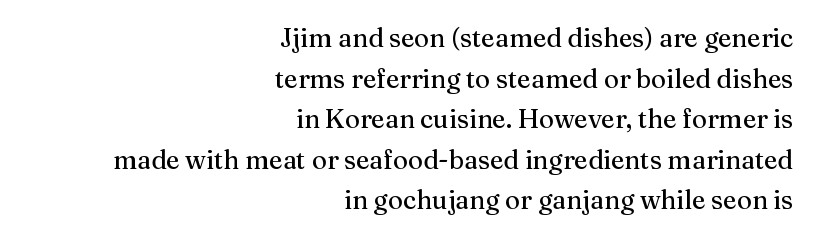
Q: Is the text bold? A: No.
Q: Is the text italic (slanted)? A: No, it is upright.
Q: Is the text underlined? A: No.
Q: How is the paragraph aligned? A: Right-aligned.
Q: Is the spacing between letters normal or unusually wide? A: Normal.
Q: Is the spacing between lines tight, normal or loose? A: Normal.
